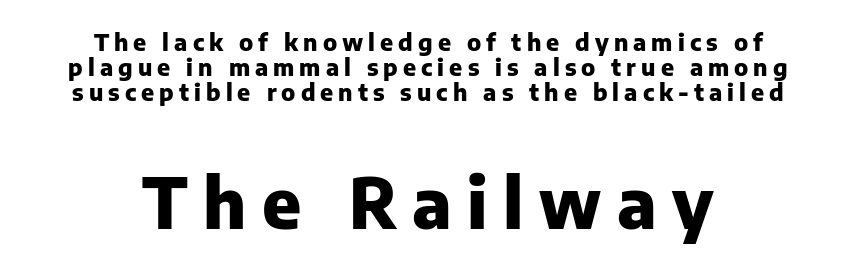
Both edges are ragged and mirror each other, which tells us the setting is centered. Underlining? Definitely not there. Character size in the trailing block exceeds that of the leading block. Unlike a traditional serif, this face leaves its strokes unadorned. Every stem runs plumb, perpendicular to the baseline.
